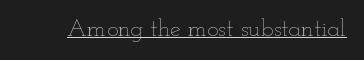
The image shows 24 px text type, upright; set normal letter spacing, underlined.
